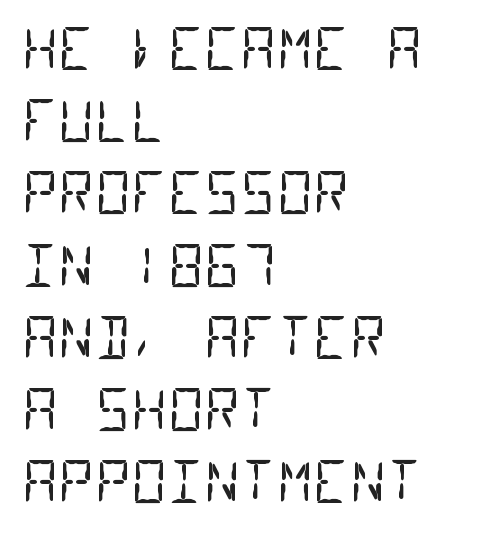
The image shows 56 px regular-weight, condensed sans-serif type, monospaced; set left-aligned, normal line spacing (1.29x), normal letter spacing, not underlined; low stroke contrast and a large x-height.
